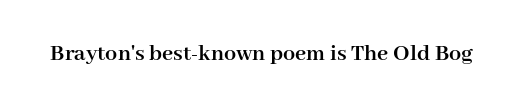
The image shows 24 px bold type, upright; set normal letter spacing, not underlined.
